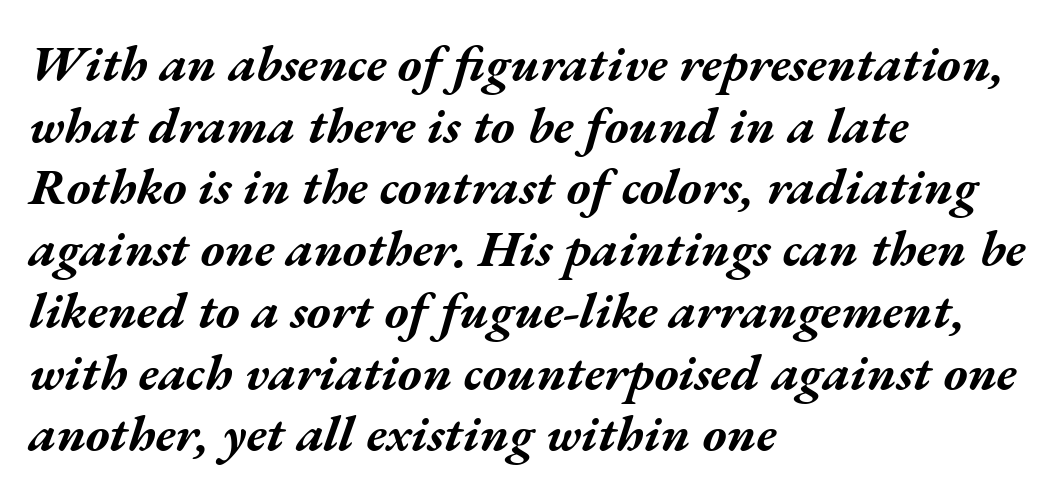
It's the slanting kind of type. Anything drawn beneath the words? Only blank space. Spacing between characters is what you'd get straight out of the box. You could not count columns in this text — the font is proportionally spaced.
